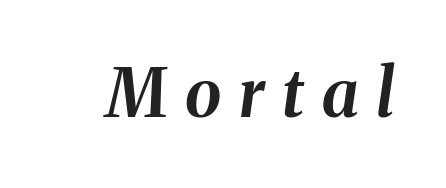
{"italic": "yes", "lean": "right", "slant_degrees": 8, "bold": "yes", "weight": "bold", "width": "normal", "stroke_contrast": "medium", "x_height": "medium", "monospaced": "no", "underline": "no", "letter_spacing": "wide", "letter_spacing_em": 0.27, "glyph_px": 66}
